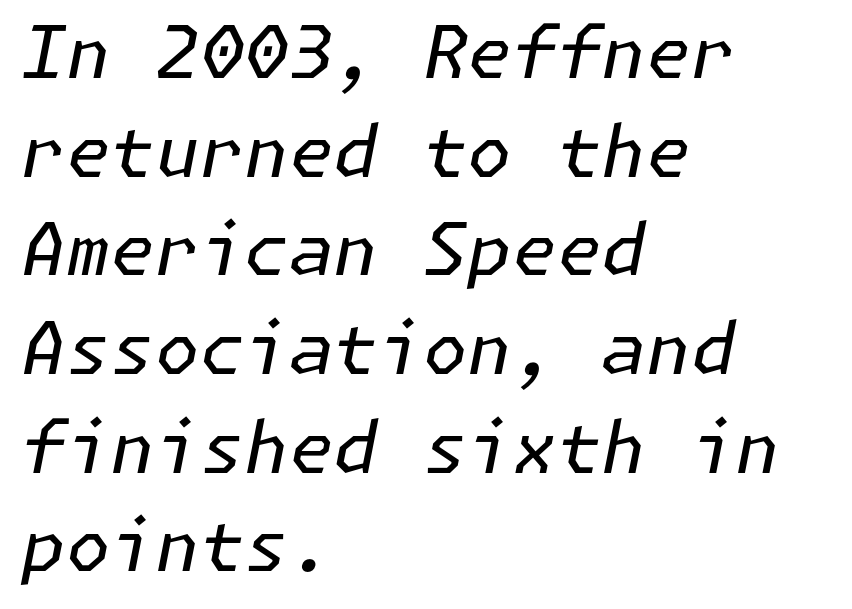
Weight class: somewhere from thin through regular. There is no visible air inserted between adjacent glyphs. Glance below the letters and you will spot only blank space. The rag falls on the right side of this text block.
